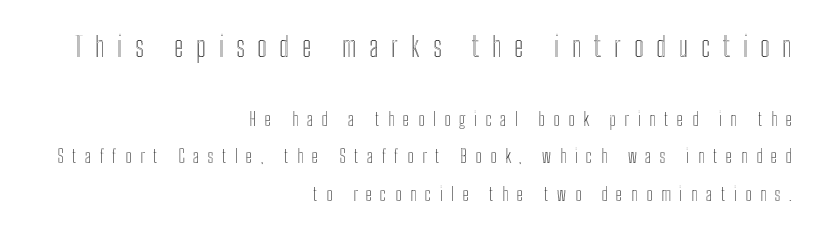
{"italic": "no", "underline": "no", "align": "right", "line_spacing": "loose", "line_spacing_ratio": 2.08, "letter_spacing": "wide", "letter_spacing_em": 0.47, "larger_block": "first", "size_ratio": 1.5, "glyph_px": 27}
